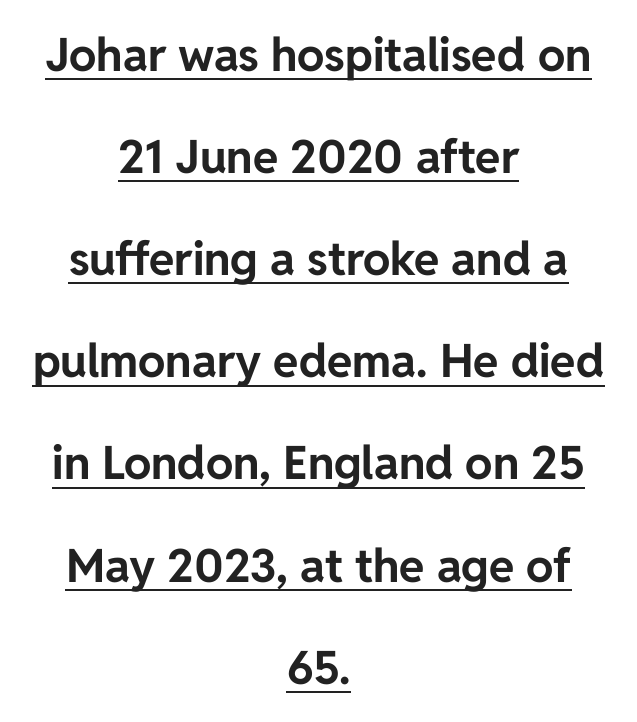
Q: Is the text bold? A: Yes.
Q: Is the text italic (slanted)? A: No, it is upright.
Q: Is the typeface a serif or a sans-serif typeface? A: Sans-serif.
Q: Is the text underlined? A: Yes.
Q: How is the paragraph aligned? A: Centered.
Q: Is the spacing between letters normal or unusually wide? A: Normal.
Q: Is the spacing between lines tight, normal or loose? A: Loose.
Q: Width (condensed, normal, or wide)? A: Normal.
Q: Stroke contrast? A: Low.
Q: x-height? A: Medium.
Q: Monospaced? A: No.
